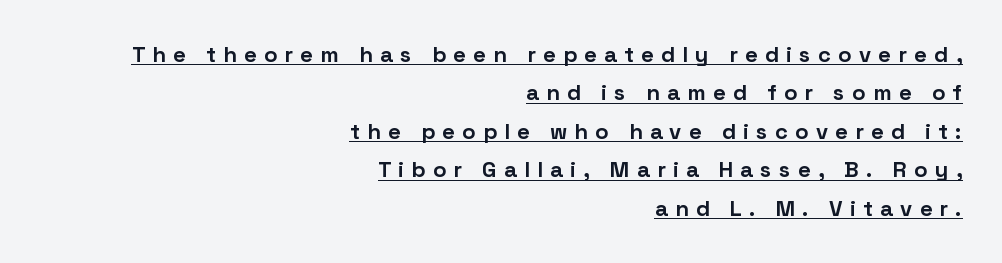
Q: Is the text bold? A: Yes.
Q: Is the text italic (slanted)? A: No, it is upright.
Q: Is the text underlined? A: Yes.
Q: How is the paragraph aligned? A: Right-aligned.
Q: Is the spacing between letters normal or unusually wide? A: Unusually wide.
